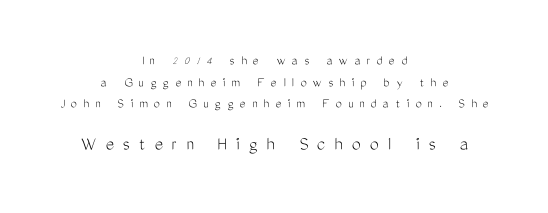
{"italic": "no", "bold": "no", "underline": "no", "align": "center", "line_spacing": "normal", "line_spacing_ratio": 1.55, "letter_spacing": "wide", "letter_spacing_em": 0.45, "larger_block": "second", "size_ratio": 1.43, "glyph_px": 20}
